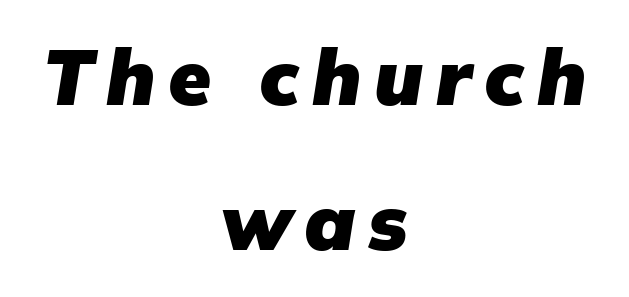
Horizontal alignment here is central, giving a formal, balanced look. Quick note: italic. Heavy, bold letterforms. Think of a printed novel: that variable character pitch is what you see here. Type without underlining.
